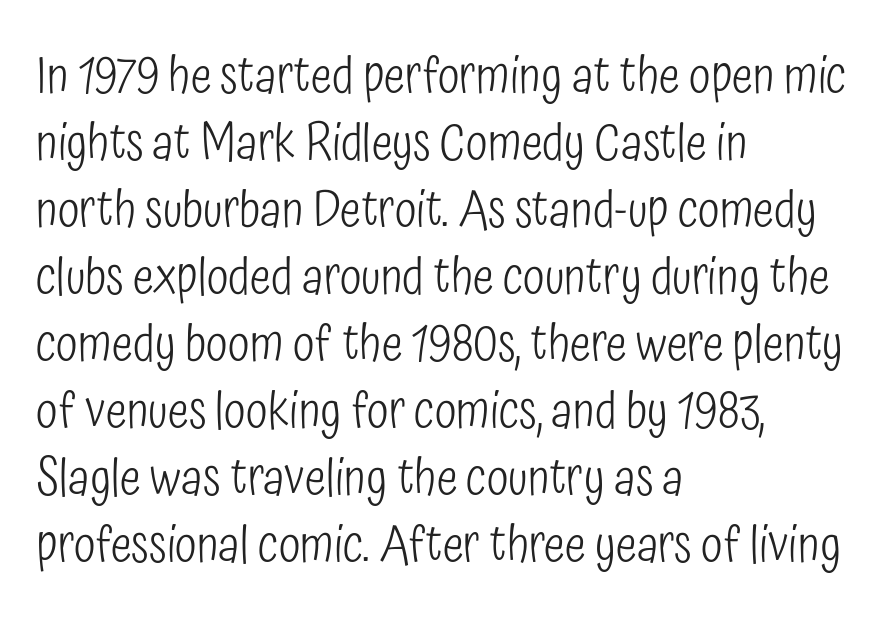
The image shows 50 px light, condensed sans-serif type, upright; set left-aligned, normal line spacing (1.34x), normal letter spacing, not underlined; low stroke contrast and a medium x-height.
